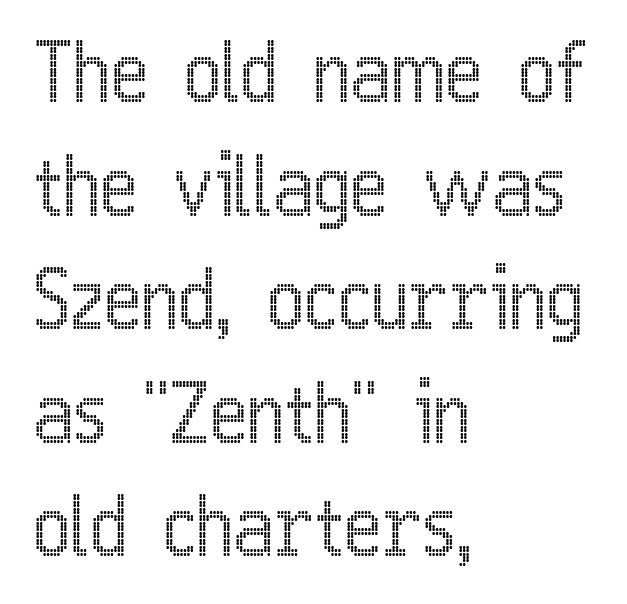
Q: Is the text italic (slanted)? A: No, it is upright.
Q: Is the text underlined? A: No.
Q: How is the paragraph aligned? A: Left-aligned.
Q: Is the spacing between letters normal or unusually wide? A: Normal.
Q: Is the spacing between lines tight, normal or loose? A: Normal.
Q: Width (condensed, normal, or wide)? A: Condensed.
Q: x-height? A: Medium.
Q: Monospaced? A: No.
